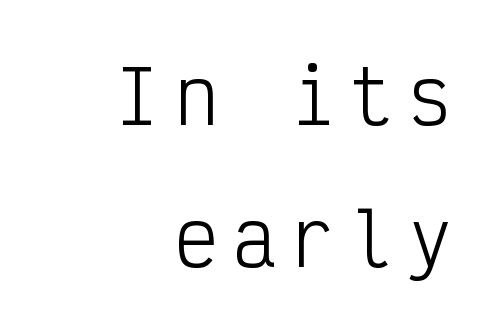
{"serif": "no", "italic": "no", "bold": "no", "weight": "light", "width": "condensed", "stroke_contrast": "low", "x_height": "medium", "monospaced": "yes", "underline": "no", "align": "right", "line_spacing": "loose", "line_spacing_ratio": 1.94, "letter_spacing": "wide", "letter_spacing_em": 0.2, "glyph_px": 73}
